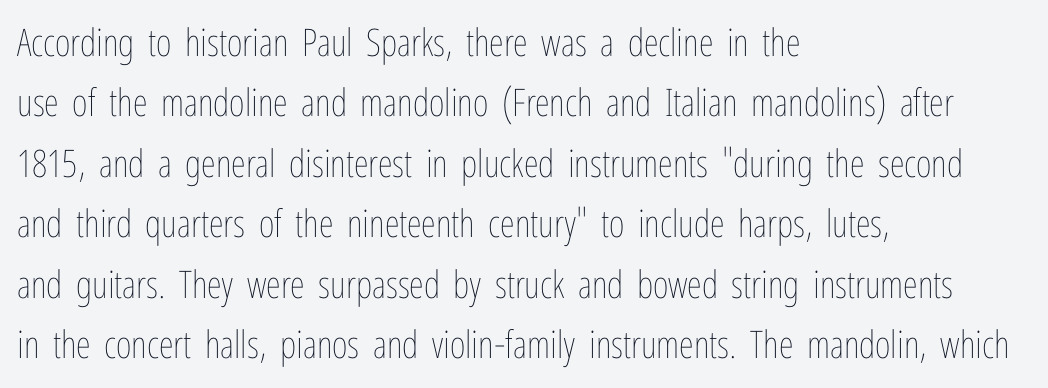
{"italic": "no", "bold": "no", "weight": "thin", "width": "condensed", "stroke_contrast": "low", "x_height": "medium", "monospaced": "no", "underline": "no", "align": "left", "line_spacing": "normal", "line_spacing_ratio": 1.59, "letter_spacing": "normal", "letter_spacing_em": 0.0, "glyph_px": 38}
